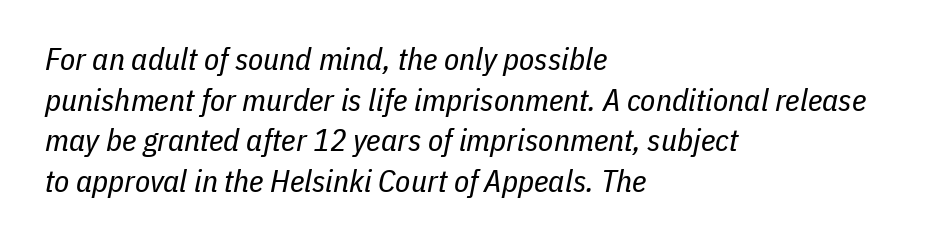
Q: Is the text bold? A: No.
Q: Is the text italic (slanted)? A: Yes, it leans right by about 11 degrees.
Q: Is the text underlined? A: No.
Q: How is the paragraph aligned? A: Left-aligned.
Q: Is the spacing between letters normal or unusually wide? A: Normal.
Q: Is the spacing between lines tight, normal or loose? A: Normal.
Q: Width (condensed, normal, or wide)? A: Condensed.
Q: Stroke contrast? A: Low.
Q: x-height? A: Medium.
Q: Monospaced? A: No.
